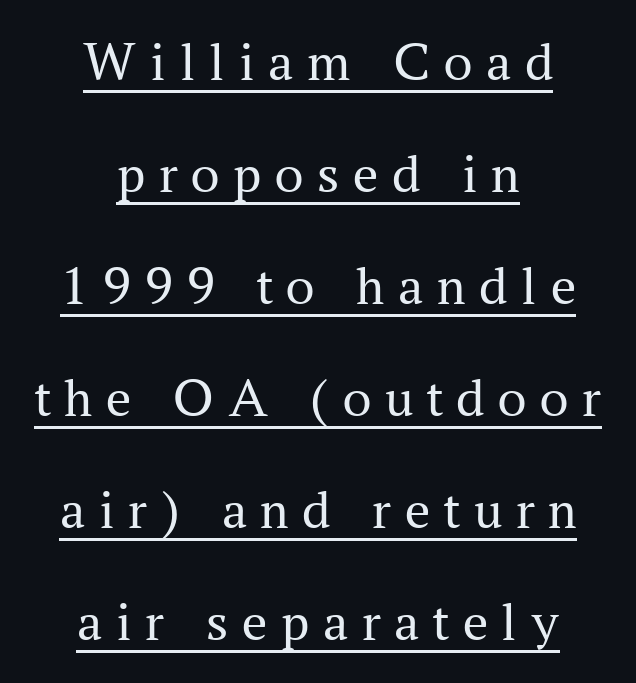
{"serif": "yes", "italic": "no", "bold": "no", "weight": "regular", "width": "normal", "stroke_contrast": "medium", "x_height": "medium", "monospaced": "no", "underline": "yes", "align": "center", "line_spacing": "loose", "line_spacing_ratio": 2.0, "letter_spacing": "wide", "letter_spacing_em": 0.25, "glyph_px": 56}
